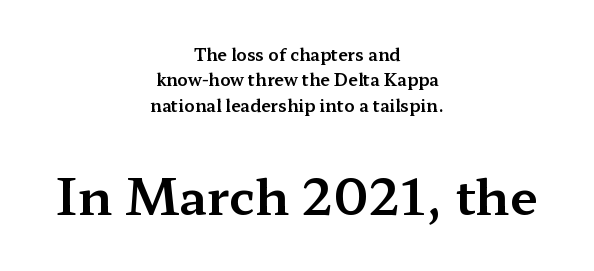
{"serif": "yes", "italic": "no", "width": "wide", "stroke_contrast": "medium", "x_height": "medium", "monospaced": "no", "underline": "no", "align": "center", "line_spacing": "normal", "line_spacing_ratio": 1.49, "letter_spacing": "normal", "letter_spacing_em": 0.0, "larger_block": "second", "size_ratio": 2.94, "glyph_px": 50}
